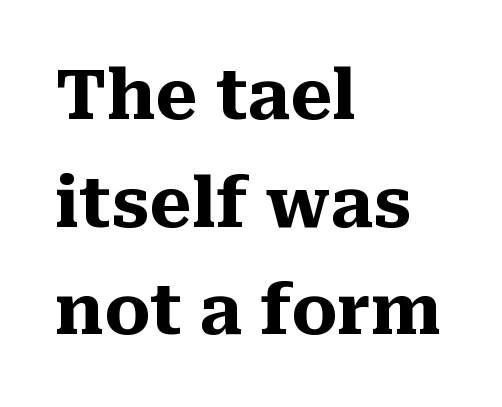
{"serif": "yes", "italic": "no", "bold": "yes", "weight": "heavy", "width": "normal", "stroke_contrast": "medium", "x_height": "medium", "monospaced": "no", "underline": "no", "align": "left", "line_spacing": "normal", "line_spacing_ratio": 1.56, "letter_spacing": "normal", "letter_spacing_em": 0.0, "glyph_px": 69}
